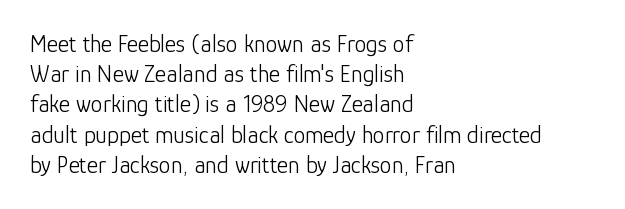
{"italic": "no", "bold": "no", "underline": "no", "align": "left", "line_spacing": "normal", "line_spacing_ratio": 1.26, "letter_spacing": "normal", "letter_spacing_em": 0.0, "glyph_px": 24}
